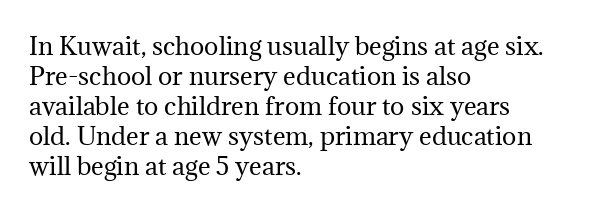
The image shows 24 px text type, upright; set left-aligned, normal line spacing (1.25x), normal letter spacing, not underlined.
